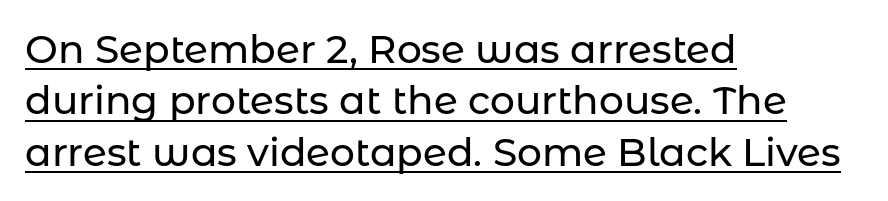
{"serif": "no", "italic": "no", "width": "normal", "stroke_contrast": "low", "x_height": "medium", "monospaced": "no", "underline": "yes", "align": "left", "line_spacing": "normal", "line_spacing_ratio": 1.32, "letter_spacing": "normal", "letter_spacing_em": 0.0, "glyph_px": 39}
